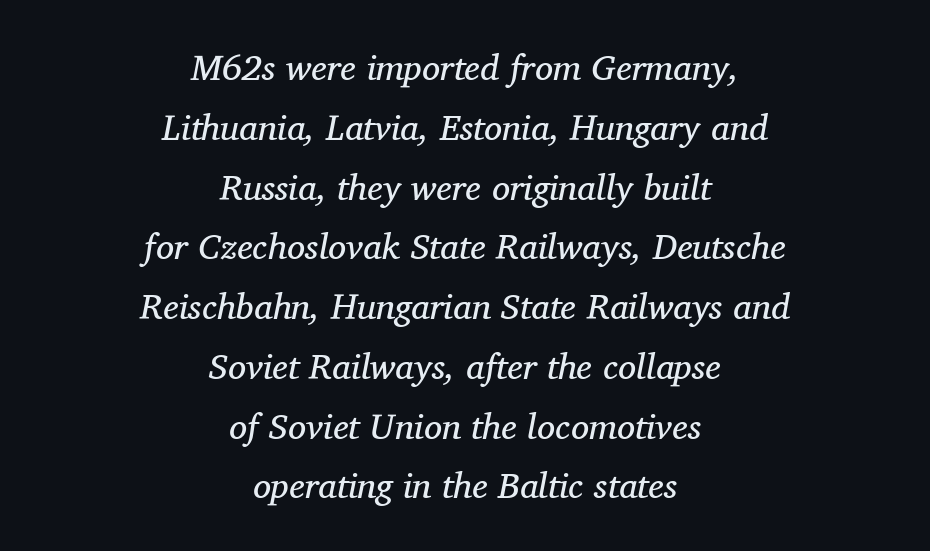
Words appear dense and cohesive because spacing is normal. Underlining? Definitely not there. Caption: multi-line text, centered on the measure. The characters display serif detailing at their extremities. Stroke mass is kept to a normal reading level or below.
